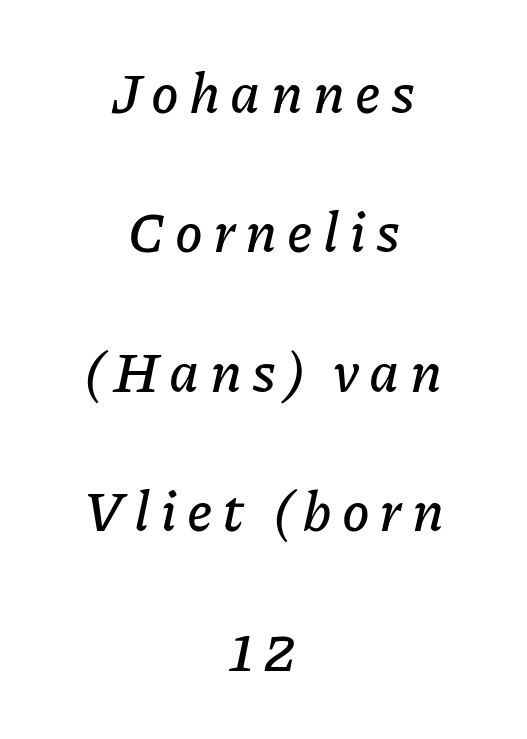
Q: Is the text italic (slanted)? A: Yes, it leans right by about 11 degrees.
Q: Is the text underlined? A: No.
Q: How is the paragraph aligned? A: Centered.
Q: Is the spacing between lines tight, normal or loose? A: Loose.
Q: Width (condensed, normal, or wide)? A: Normal.
Q: Stroke contrast? A: Low.
Q: x-height? A: Medium.
Q: Monospaced? A: No.
